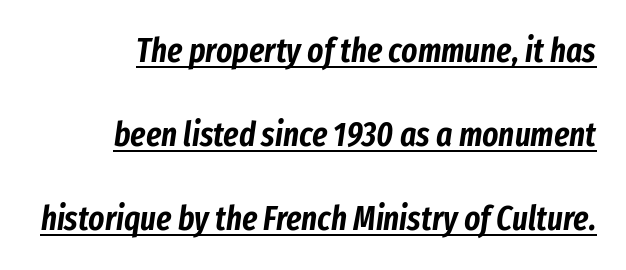
{"italic": "yes", "lean": "right", "slant_degrees": 8, "width": "condensed", "stroke_contrast": "low", "x_height": "medium", "monospaced": "no", "underline": "yes", "line_spacing": "loose", "line_spacing_ratio": 2.47, "letter_spacing": "normal", "letter_spacing_em": 0.0, "glyph_px": 34}
